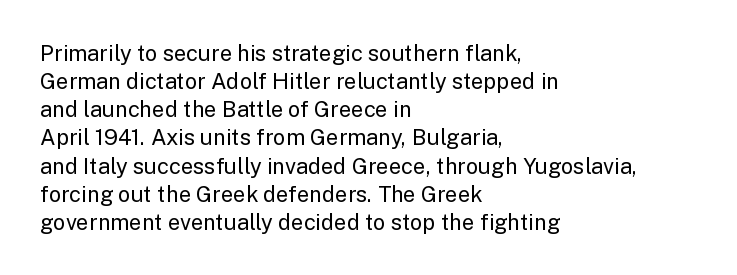
Q: Is the text bold? A: No.
Q: Is the text italic (slanted)? A: No, it is upright.
Q: Is the text underlined? A: No.
Q: How is the paragraph aligned? A: Left-aligned.
Q: Is the spacing between letters normal or unusually wide? A: Normal.
Q: Is the spacing between lines tight, normal or loose? A: Normal.
